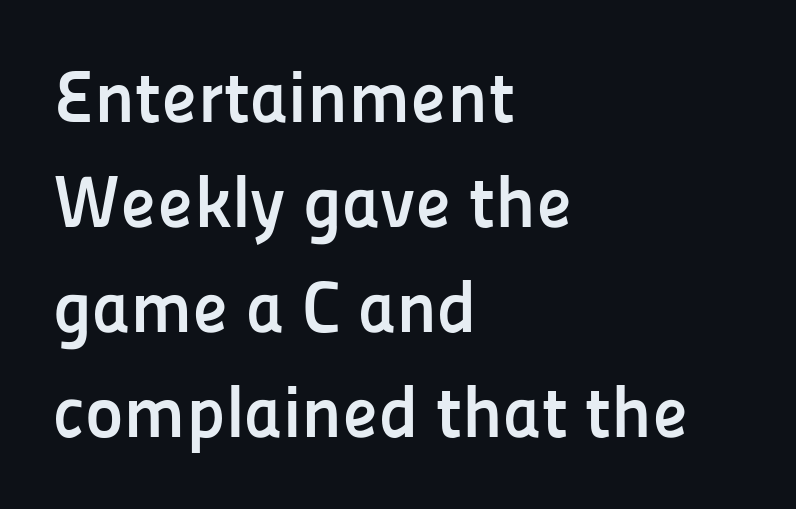
The image shows 73 px semibold sans-serif type, upright; set left-aligned, normal line spacing (1.44x), normal letter spacing, not underlined; low stroke contrast and a medium x-height.
